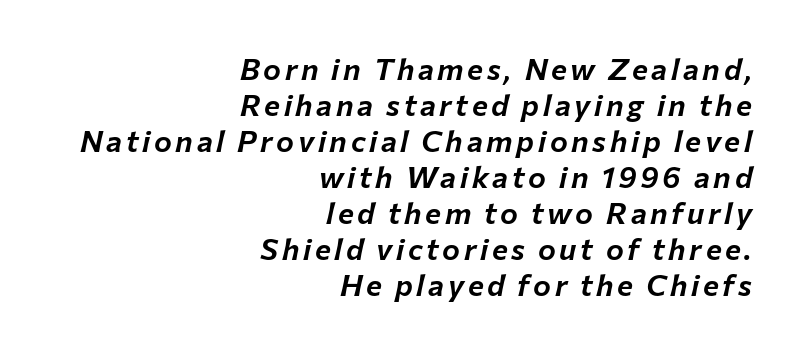
Q: Is the text italic (slanted)? A: Yes, it leans right by about 12 degrees.
Q: Is the text underlined? A: No.
Q: How is the paragraph aligned? A: Right-aligned.
Q: Width (condensed, normal, or wide)? A: Normal.
Q: Stroke contrast? A: Low.
Q: x-height? A: Medium.
Q: Monospaced? A: No.
